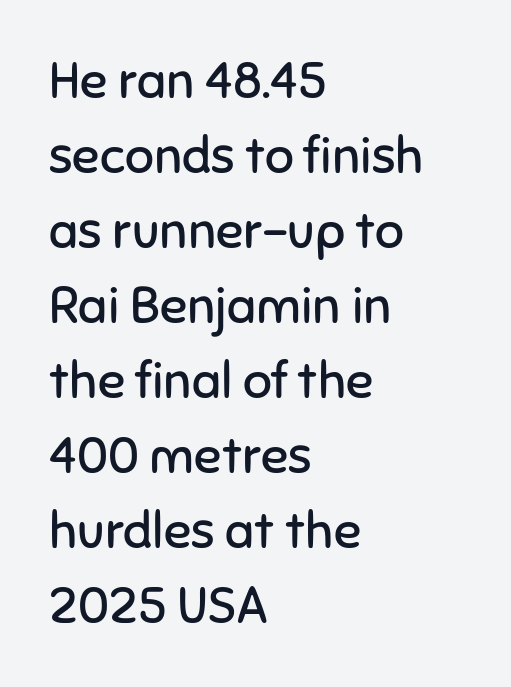
The image shows 51 px regular-weight sans-serif type, upright; set left-aligned, normal line spacing (1.47x), normal letter spacing, not underlined; low stroke contrast and a medium x-height.
